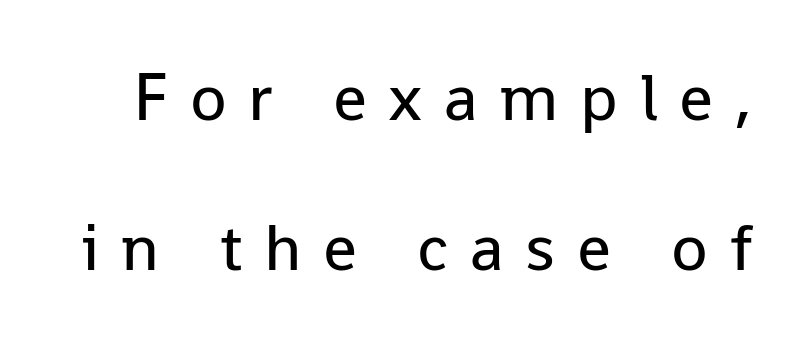
Style check: upright. The face looks like a standard text weight, possibly lighter. The passage shown is typeset with a sans-serif family. Honestly, there is no underline to notice here at all. Leading: increased. Inter-character spacing is expanded well beyond the font's built-in metrics.
